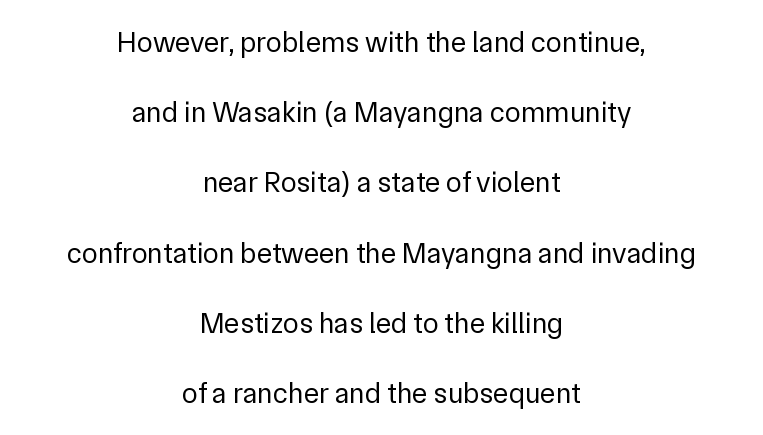
{"serif": "no", "italic": "no", "bold": "no", "weight": "regular", "width": "normal", "stroke_contrast": "low", "x_height": "medium", "monospaced": "no", "underline": "no", "align": "center", "line_spacing": "loose", "line_spacing_ratio": 2.42, "letter_spacing": "normal", "letter_spacing_em": 0.0, "glyph_px": 29}
